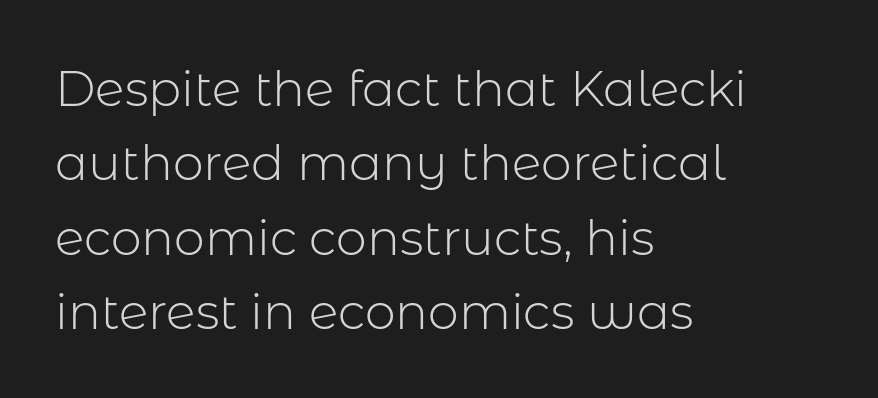
Q: Is the text bold? A: No.
Q: Is the text italic (slanted)? A: No, it is upright.
Q: Is the typeface a serif or a sans-serif typeface? A: Sans-serif.
Q: Is the text underlined? A: No.
Q: How is the paragraph aligned? A: Left-aligned.
Q: Is the spacing between letters normal or unusually wide? A: Normal.
Q: Is the spacing between lines tight, normal or loose? A: Normal.
Q: Width (condensed, normal, or wide)? A: Normal.
Q: Stroke contrast? A: Low.
Q: x-height? A: Medium.
Q: Monospaced? A: No.
